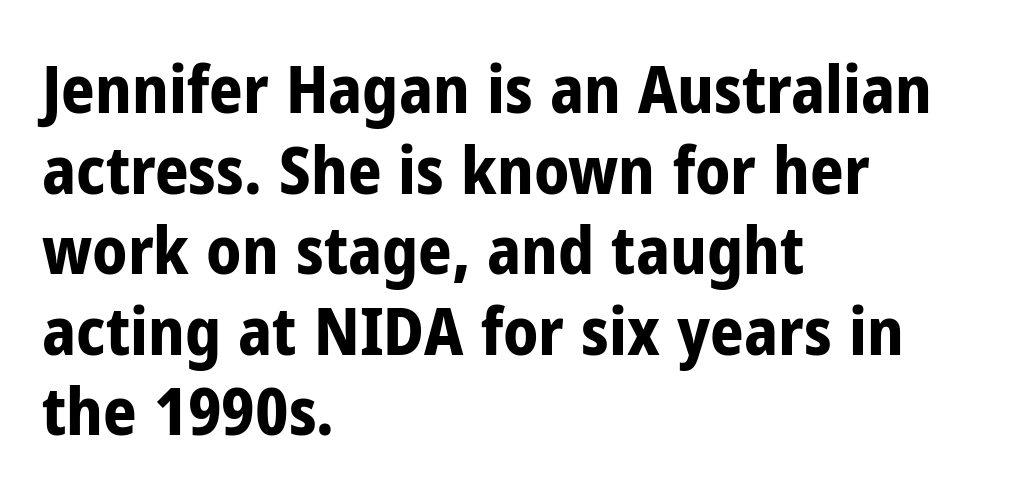
Q: Is the text bold? A: Yes.
Q: Is the text italic (slanted)? A: No, it is upright.
Q: Is the typeface a serif or a sans-serif typeface? A: Sans-serif.
Q: Is the text underlined? A: No.
Q: How is the paragraph aligned? A: Left-aligned.
Q: Is the spacing between letters normal or unusually wide? A: Normal.
Q: Width (condensed, normal, or wide)? A: Condensed.
Q: Stroke contrast? A: Low.
Q: x-height? A: Medium.
Q: Monospaced? A: No.
